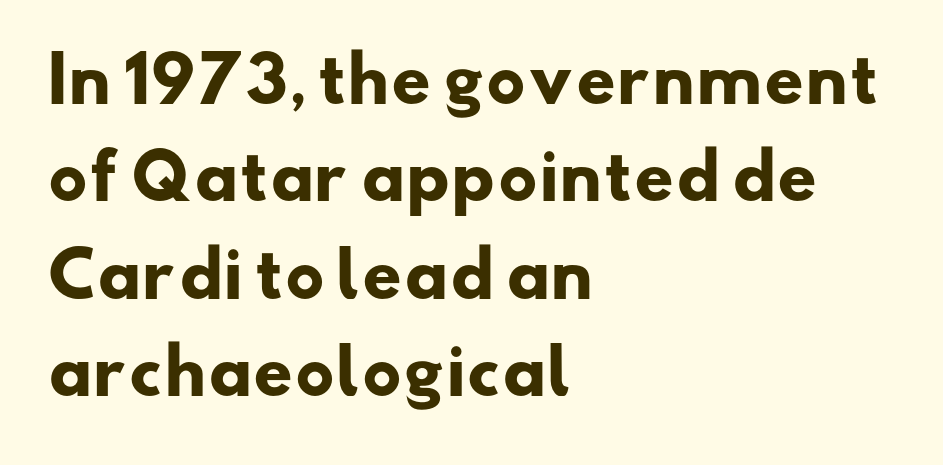
The image shows 62 px heavy, wide sans-serif type; set left-aligned, normal line spacing (1.57x), normal letter spacing, not underlined; low stroke contrast and a small x-height.
